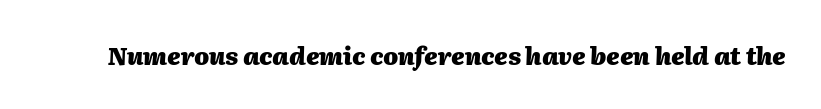
{"italic": "yes", "lean": "right", "slant_degrees": 2, "bold": "yes", "underline": "no", "letter_spacing": "normal", "letter_spacing_em": 0.0, "glyph_px": 24}
